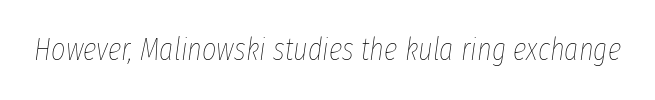
The glyphs look as if they've been sheared to an angle. Character widths vary here, with narrow letters taking less room than wide ones. No extra ink here — the face is not bold. The foot of each line stays bare and open.
